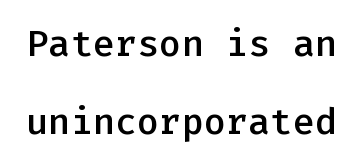
Students, observe: this is what heavily led, spacious text looks like. The letters are semibold — heavier than regular but short of a full bold. The rendering keeps characters at their native spacing. Unlike a traditional serif, this face leaves its strokes unadorned. Upright lettering throughout.
